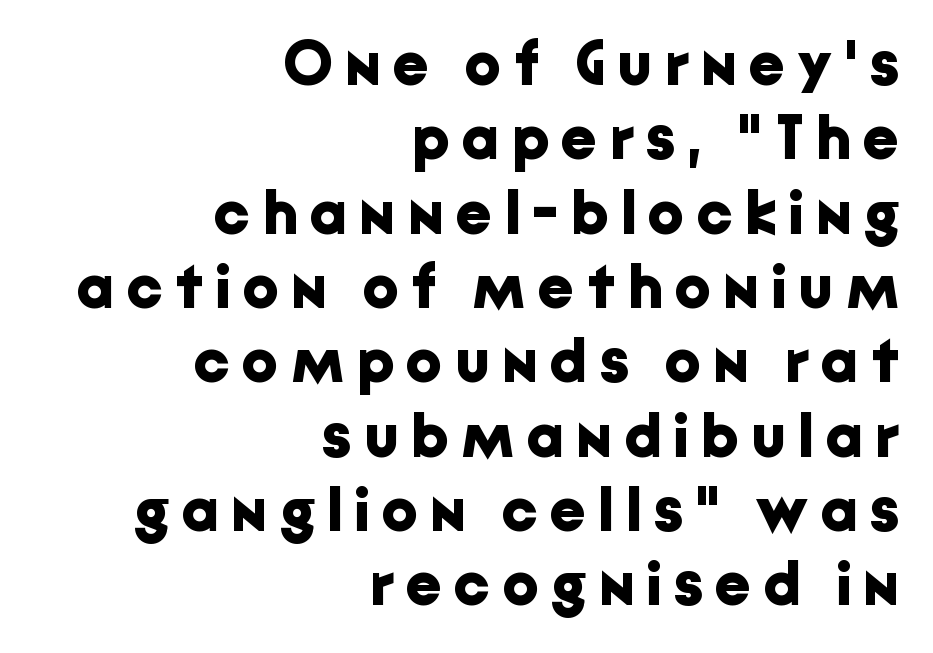
This rendering features lettering with no underline. Each letter keeps its own natural width here, so spacing adapts to shape. Posture: vertical. Words appear elongated and porous because spacing is wide.
